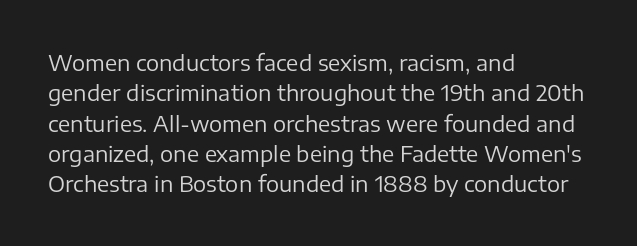
{"italic": "no", "bold": "no", "underline": "no", "align": "left", "line_spacing": "normal", "line_spacing_ratio": 1.38, "letter_spacing": "normal", "letter_spacing_em": 0.0, "glyph_px": 22}
